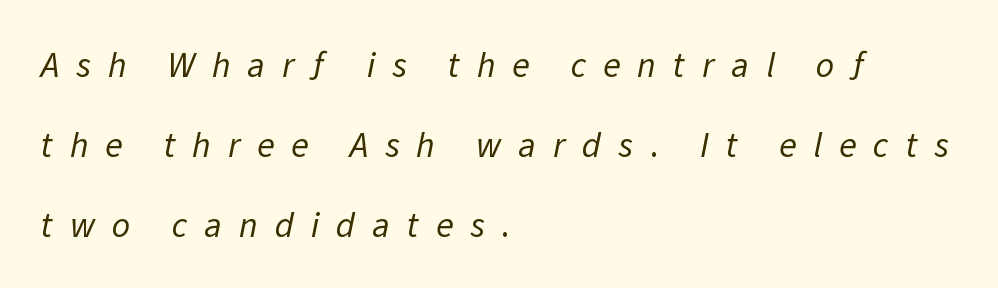
Q: Is the text bold? A: No.
Q: Is the typeface a serif or a sans-serif typeface? A: Sans-serif.
Q: Is the text underlined? A: No.
Q: How is the paragraph aligned? A: Left-aligned.
Q: Is the spacing between letters normal or unusually wide? A: Unusually wide.
Q: Is the spacing between lines tight, normal or loose? A: Loose.
Q: Width (condensed, normal, or wide)? A: Normal.
Q: Stroke contrast? A: Low.
Q: x-height? A: Medium.
Q: Monospaced? A: No.
